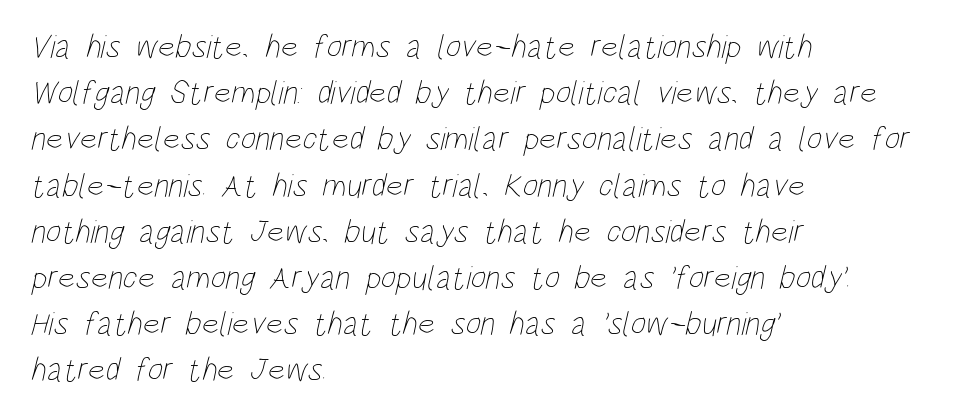
Standard letterfit; no display-style spreading of the glyphs. Honestly, there is no underline to notice here at all. Compared with typical paragraphs, the rows here are spaced about the same. The rendering uses natural spacing where letterforms have individual widths.
